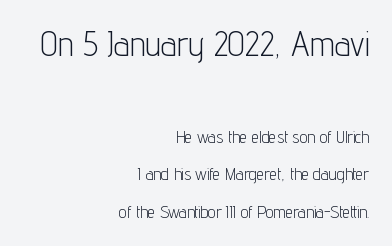
Q: Is the text bold? A: No.
Q: Is the text italic (slanted)? A: No, it is upright.
Q: Is the typeface a serif or a sans-serif typeface? A: Sans-serif.
Q: Is the text underlined? A: No.
Q: How is the paragraph aligned? A: Right-aligned.
Q: Is the spacing between letters normal or unusually wide? A: Normal.
Q: Is the spacing between lines tight, normal or loose? A: Loose.
Q: Which block of text is set in a larger size, the first (top) or the second (bottom)? A: The first (top) one.
Q: Width (condensed, normal, or wide)? A: Condensed.
Q: Stroke contrast? A: Low.
Q: x-height? A: Medium.
Q: Monospaced? A: No.
